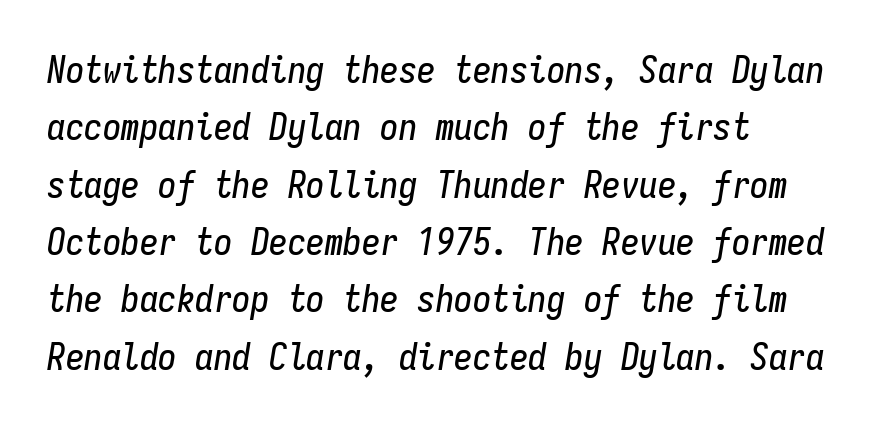
The image shows 37 px condensed type, italic (leaning right), monospaced; set left-aligned, normal line spacing (1.55x), normal letter spacing, not underlined; low stroke contrast and a medium x-height.
